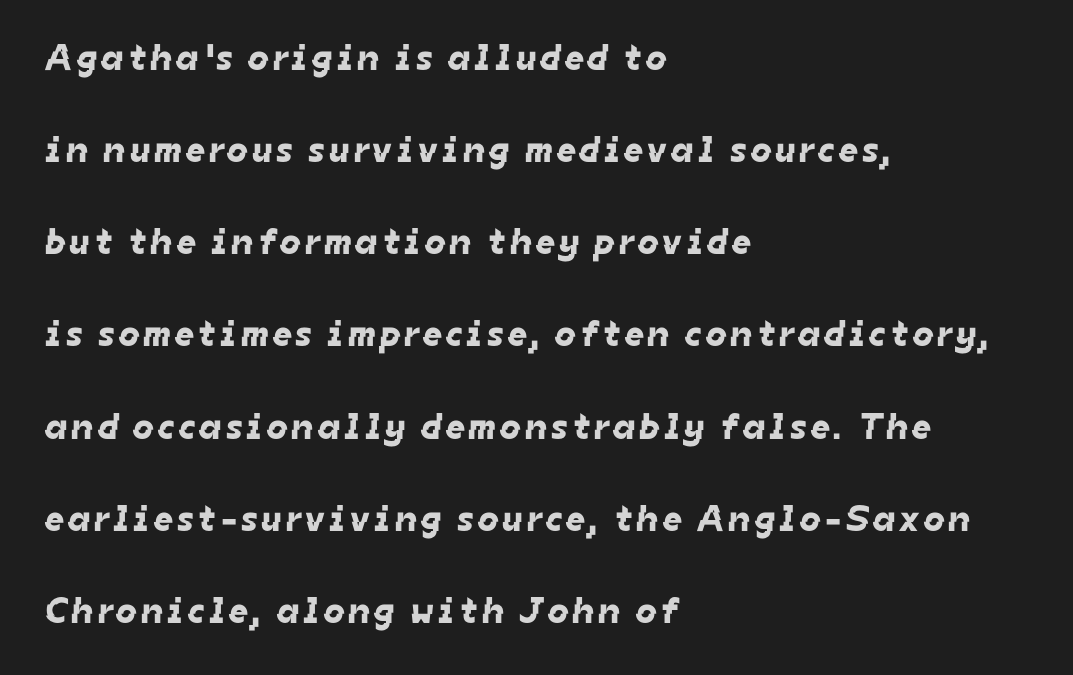
The image shows 37 px sans-serif type; set left-aligned, loose line spacing (2.49x), not underlined; low stroke contrast and a medium x-height.
